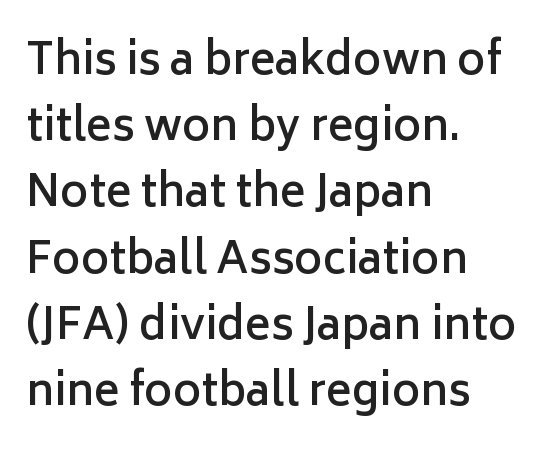
{"serif": "no", "italic": "no", "bold": "semi", "weight": "semibold", "width": "normal", "stroke_contrast": "low", "x_height": "medium", "monospaced": "no", "underline": "no", "align": "left", "line_spacing": "normal", "line_spacing_ratio": 1.54, "letter_spacing": "normal", "letter_spacing_em": 0.0, "glyph_px": 43}
